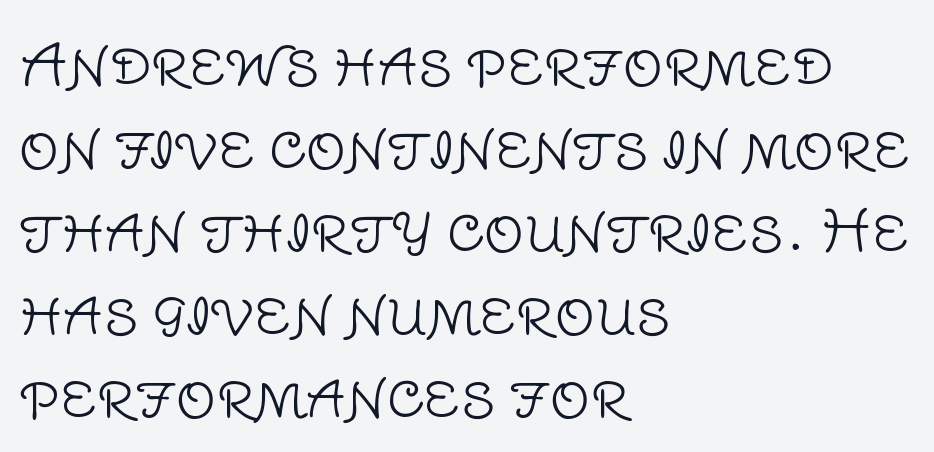
Q: Is the text bold? A: No.
Q: Is the text italic (slanted)? A: Yes.
Q: Is the typeface a serif or a sans-serif typeface? A: Sans-serif.
Q: Is the text underlined? A: No.
Q: How is the paragraph aligned? A: Left-aligned.
Q: Is the spacing between letters normal or unusually wide? A: Normal.
Q: Is the spacing between lines tight, normal or loose? A: Normal.
Q: Width (condensed, normal, or wide)? A: Normal.
Q: Stroke contrast? A: Low.
Q: x-height? A: Large.
Q: Monospaced? A: No.
